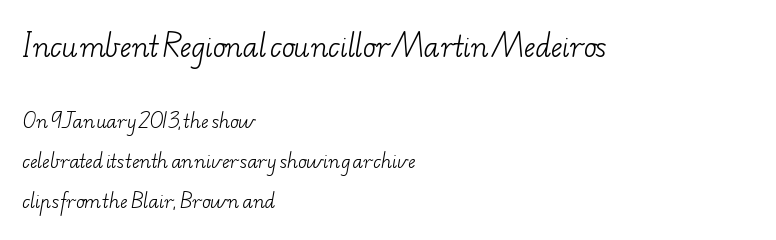
Q: Is the text bold? A: No.
Q: Is the text underlined? A: No.
Q: How is the paragraph aligned? A: Left-aligned.
Q: Is the spacing between letters normal or unusually wide? A: Normal.
Q: Is the spacing between lines tight, normal or loose? A: Loose.
Q: Which block of text is set in a larger size, the first (top) or the second (bottom)? A: The first (top) one.
